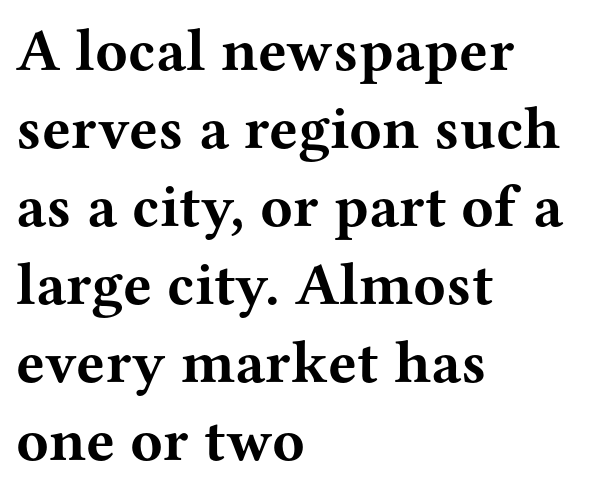
{"serif": "yes", "italic": "no", "bold": "yes", "weight": "bold", "width": "wide", "stroke_contrast": "medium", "x_height": "medium", "monospaced": "no", "underline": "no", "align": "left", "line_spacing": "normal", "line_spacing_ratio": 1.3, "letter_spacing": "normal", "letter_spacing_em": 0.0, "glyph_px": 60}
